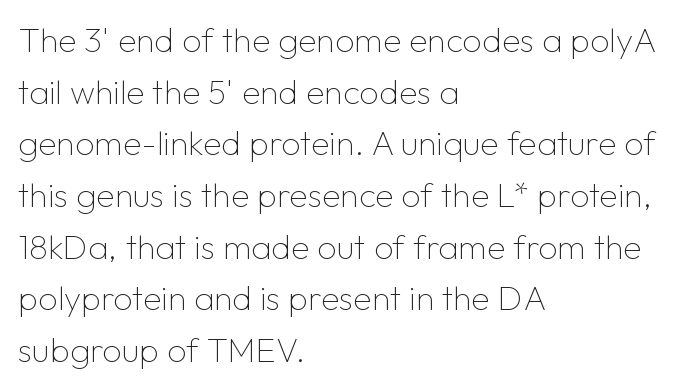
The image shows 34 px thin sans-serif type, upright; set left-aligned, normal line spacing (1.52x), normal letter spacing, not underlined; low stroke contrast and a medium x-height.
